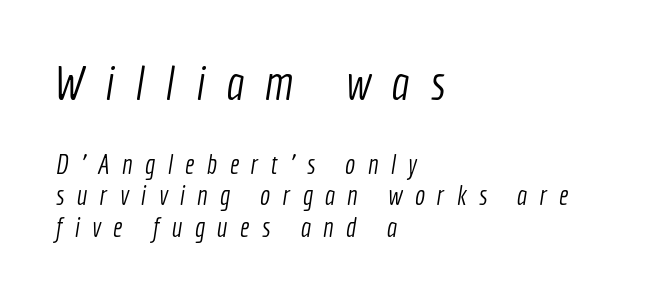
The image shows 47 px light, condensed sans-serif type; set left-aligned, line spacing 1.17x, unusually wide letter spacing (+0.46 em), not underlined; the first (top) block is 1.74x larger; a medium x-height.
